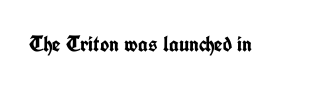
Short note: letters normally spaced. Words float on clear page, feet unadorned. The letters stand upright; this is a roman face. Heavy, bold letterforms.
